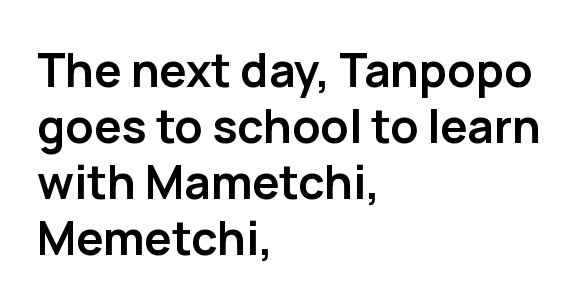
Between one letter and the next there's only the usual sliver of space. These lines stack with their left ends in a neat column. As a designer I'd log this as weight 700, bold. The foot of each line stays bare and open. The passage shown is typeset with a sans-serif family.
